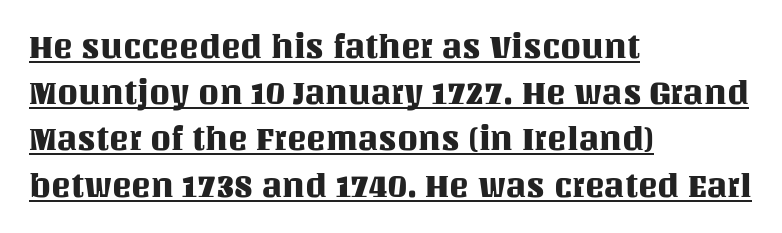
{"italic": "no", "width": "normal", "stroke_contrast": "medium", "x_height": "large", "monospaced": "no", "underline": "yes", "align": "left", "line_spacing": "normal", "line_spacing_ratio": 1.4, "letter_spacing": "normal", "letter_spacing_em": 0.0, "glyph_px": 33}
